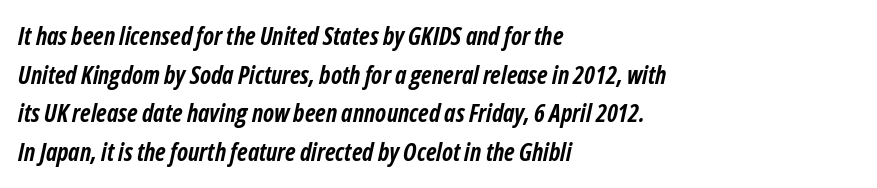
Decoration check: the copy has no underline. The letters are slanted; this is an italic face. Pretty heavy lettering here — definitely bold. Regarding leading, the lines here are spaced in the standard way. The ragged edge is on the right, which tells us the setting is flush left. The letters sit at their default tracking, neither squeezed nor spread.
